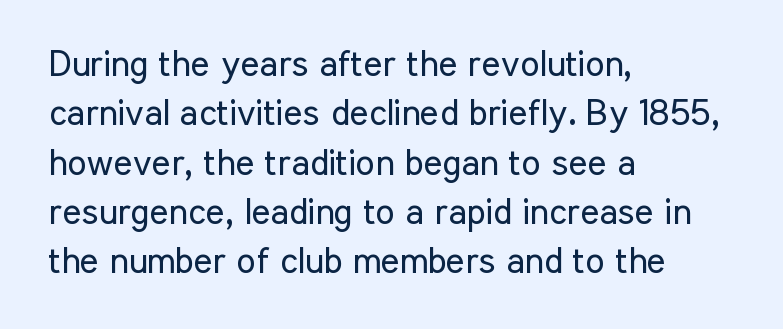
{"serif": "no", "italic": "no", "bold": "no", "weight": "regular", "width": "condensed", "stroke_contrast": "low", "x_height": "medium", "monospaced": "no", "underline": "no", "align": "left", "line_spacing": "normal", "line_spacing_ratio": 1.37, "letter_spacing": "normal", "letter_spacing_em": 0.0, "glyph_px": 36}
